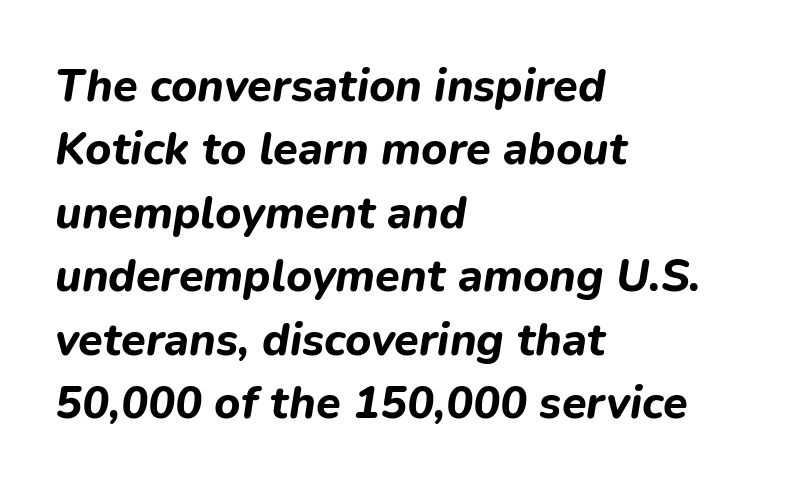
The image shows 45 px bold type, italic (leaning right); set left-aligned, normal line spacing (1.41x), normal letter spacing, not underlined; low stroke contrast and a medium x-height.
